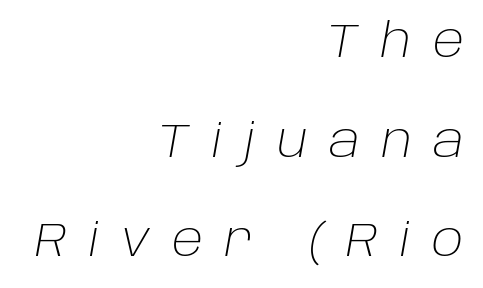
{"italic": "yes", "lean": "right", "slant_degrees": 10, "bold": "no", "weight": "light", "width": "normal", "stroke_contrast": "low", "x_height": "large", "monospaced": "no", "underline": "no", "align": "right", "line_spacing": "loose", "line_spacing_ratio": 2.12, "letter_spacing": "wide", "letter_spacing_em": 0.46, "glyph_px": 47}
